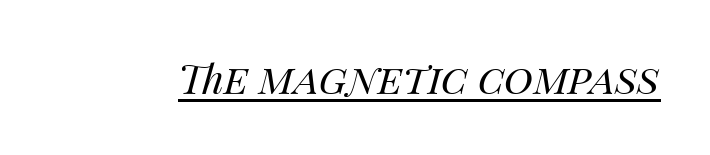
Q: Is the text bold? A: No.
Q: Is the text italic (slanted)? A: Yes, it leans right by about 14 degrees.
Q: Is the text underlined? A: Yes.
Q: Is the spacing between letters normal or unusually wide? A: Normal.
Q: Width (condensed, normal, or wide)? A: Normal.
Q: Stroke contrast? A: Medium.
Q: x-height? A: Large.
Q: Monospaced? A: No.
